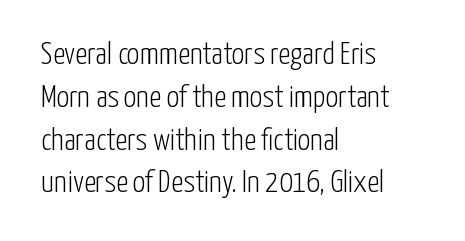
Q: Is the text bold? A: No.
Q: Is the text italic (slanted)? A: No, it is upright.
Q: Is the typeface a serif or a sans-serif typeface? A: Sans-serif.
Q: Is the text underlined? A: No.
Q: How is the paragraph aligned? A: Left-aligned.
Q: Is the spacing between letters normal or unusually wide? A: Normal.
Q: Is the spacing between lines tight, normal or loose? A: Normal.
Q: Width (condensed, normal, or wide)? A: Condensed.
Q: Stroke contrast? A: Low.
Q: x-height? A: Medium.
Q: Monospaced? A: No.
